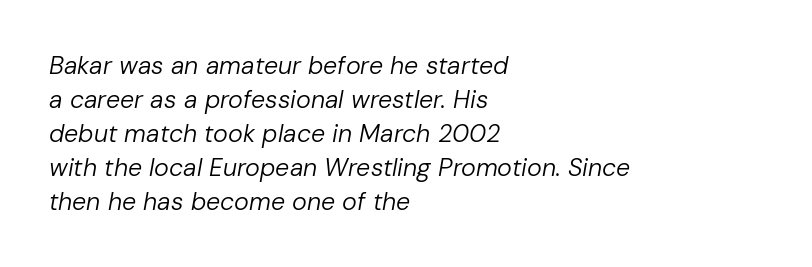
Q: Is the text bold? A: No.
Q: Is the text italic (slanted)? A: Yes, it leans right by about 10 degrees.
Q: Is the text underlined? A: No.
Q: How is the paragraph aligned? A: Left-aligned.
Q: Is the spacing between letters normal or unusually wide? A: Normal.
Q: Is the spacing between lines tight, normal or loose? A: Normal.
